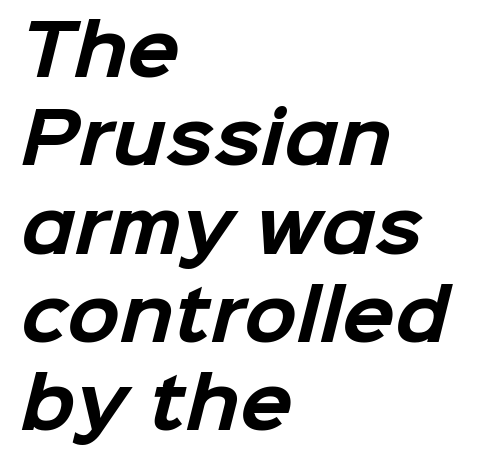
Q: Is the text bold? A: Yes.
Q: Is the typeface a serif or a sans-serif typeface? A: Sans-serif.
Q: Is the text underlined? A: No.
Q: How is the paragraph aligned? A: Left-aligned.
Q: Is the spacing between letters normal or unusually wide? A: Normal.
Q: Is the spacing between lines tight, normal or loose? A: Normal.
Q: Width (condensed, normal, or wide)? A: Normal.
Q: Stroke contrast? A: Low.
Q: x-height? A: Medium.
Q: Monospaced? A: No.
